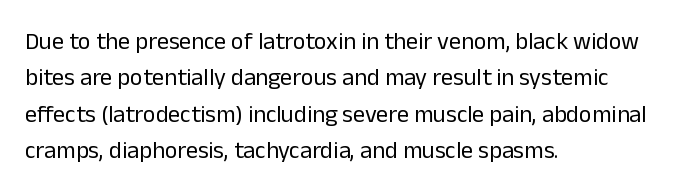
The foot of each line stays bare and open. These lines stack with their left ends in a neat column. Italic: no, the glyphs are upright roman. These lines sit exactly where default settings would place them.
